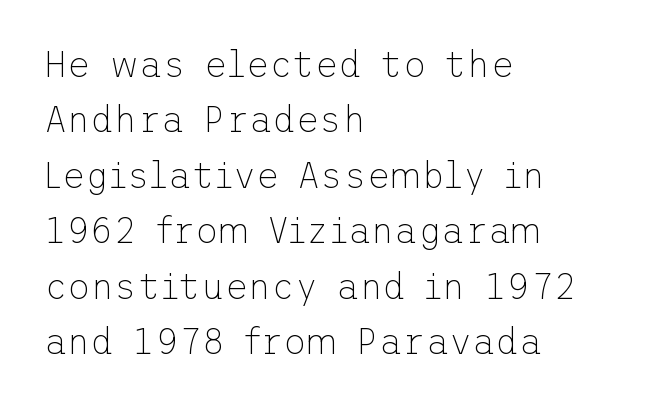
{"serif": "no", "italic": "no", "bold": "no", "weight": "thin", "width": "normal", "stroke_contrast": "low", "x_height": "medium", "underline": "no", "align": "left", "line_spacing": "normal", "line_spacing_ratio": 1.54, "letter_spacing": "normal", "letter_spacing_em": 0.0, "glyph_px": 36}
